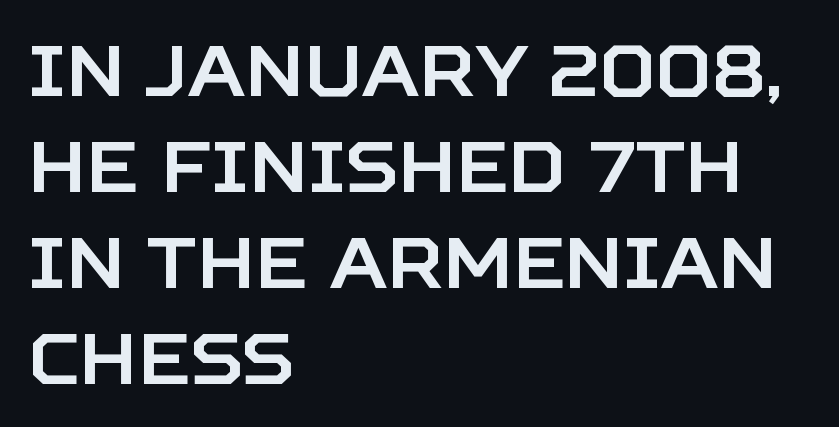
The image shows 71 px sans-serif type, upright; set left-aligned, normal line spacing (1.35x), normal letter spacing, not underlined; low stroke contrast and a large x-height.
